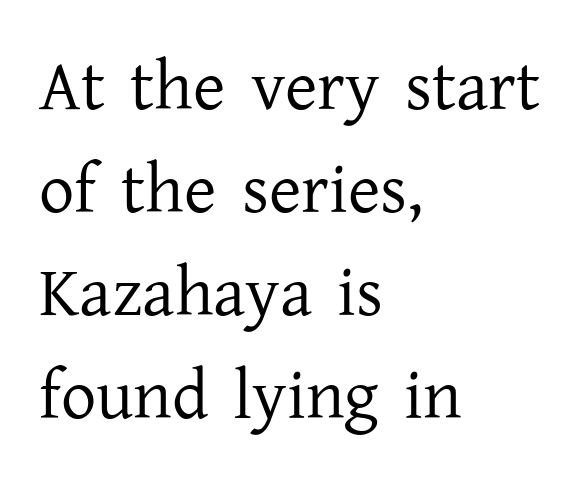
The image shows 70 px regular-weight serif type, upright; set left-aligned, normal line spacing (1.47x), normal letter spacing, not underlined; low stroke contrast and a medium x-height.
